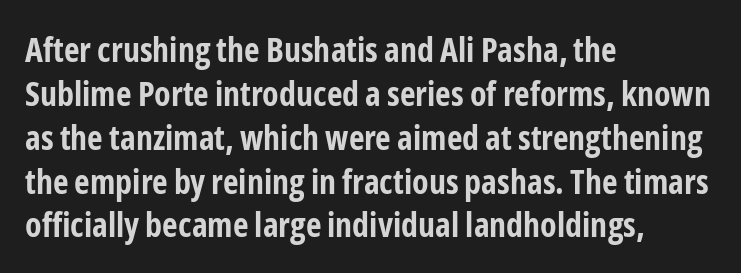
This is heavy type, rendered in bold. The words here are not underlined. Visually the block forms a straight wall on the left and a jagged coastline on the right. The passage shown has conventional tracking throughout. The lines sit at an ordinary, default distance from one another. Here the designer chose a conventional face with non-uniform glyph widths.
